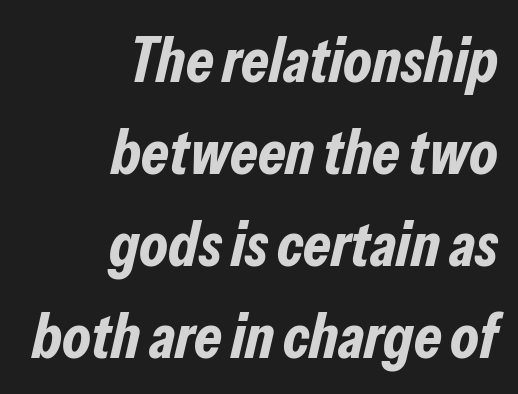
Which margin do the lines hug? The right one — the left edge is uneven. Whoever set this chose a conventional vertical rhythm. Rendered with sloped, italic letterforms. Varying glyph widths throughout — classic text-font behaviour.
